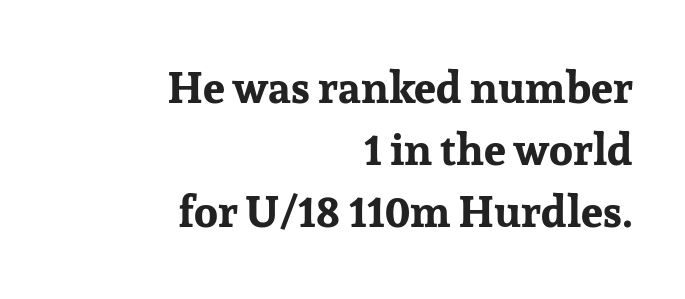
Words float on clear page, feet unadorned. These lines carry a lot of weight — the face is fully bold. This sample keeps an unexceptional amount of space between lines. Casual observation: everything's shoved over to the right.
